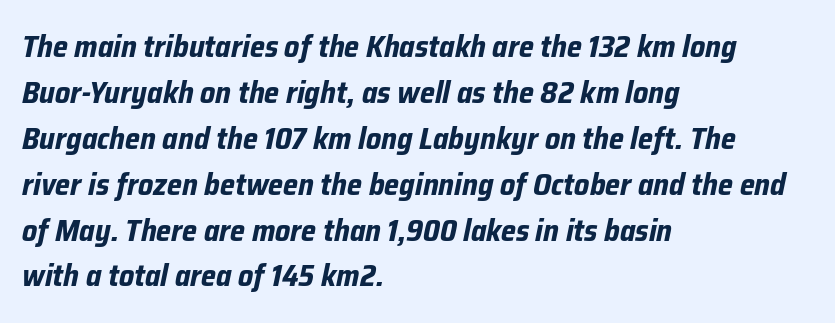
{"italic": "yes", "lean": "right", "slant_degrees": 12, "bold": "yes", "weight": "bold", "width": "normal", "stroke_contrast": "low", "x_height": "medium", "monospaced": "no", "underline": "no", "align": "left", "line_spacing": "normal", "line_spacing_ratio": 1.53, "letter_spacing": "normal", "letter_spacing_em": 0.0, "glyph_px": 30}
